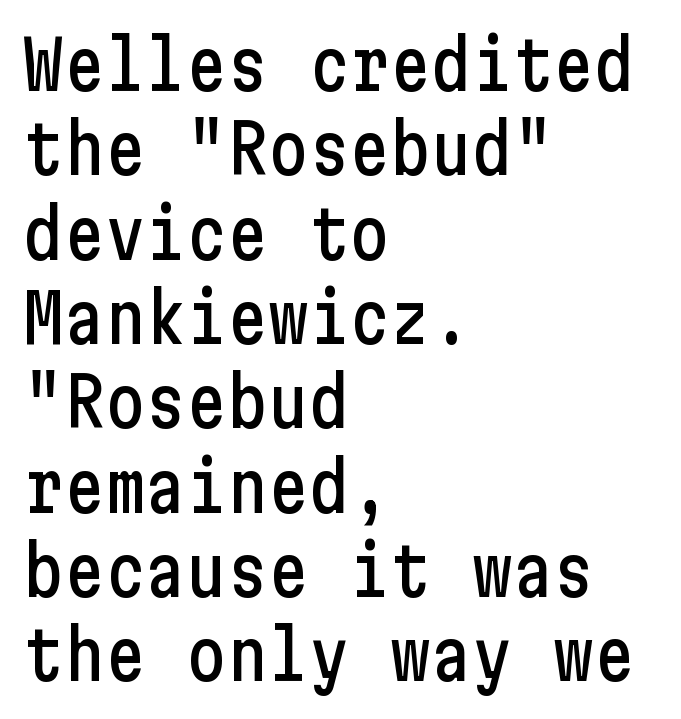
Look at the tracking — it's just the regular setting, nothing added. Each row of text sits above clean, open space. Layout note: lines flush left. These lines are composed in type without serifs. The type sits square on the baseline with zero lean.
